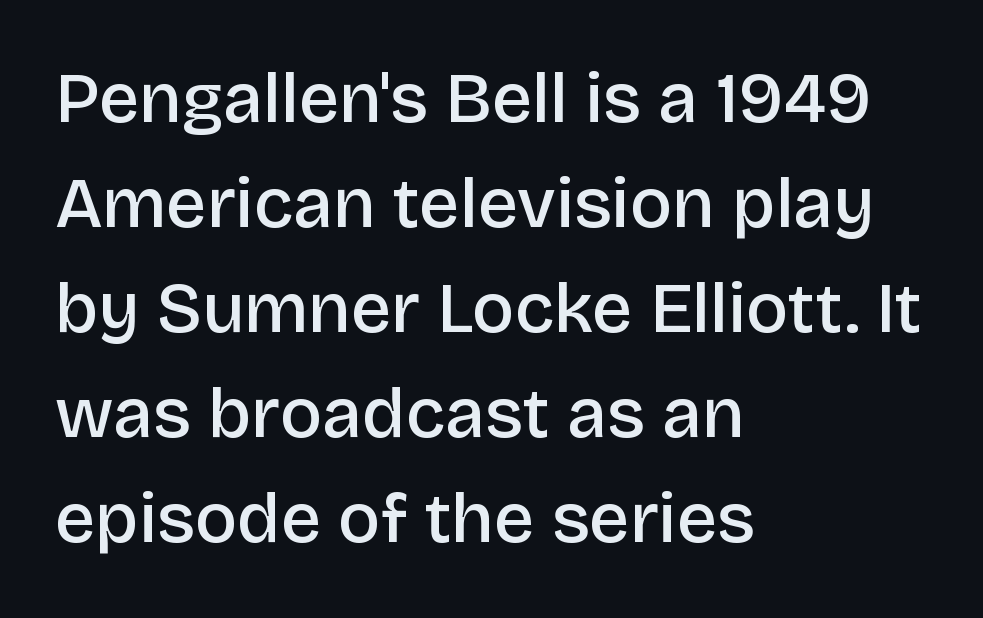
These words are printed semibold, heavier than regular yet not bold. Characters follow at the spacing the type designer built in. Looks like regular typesetting: each glyph gets only the width it needs. Each new line begins a customary step beneath the previous one.
